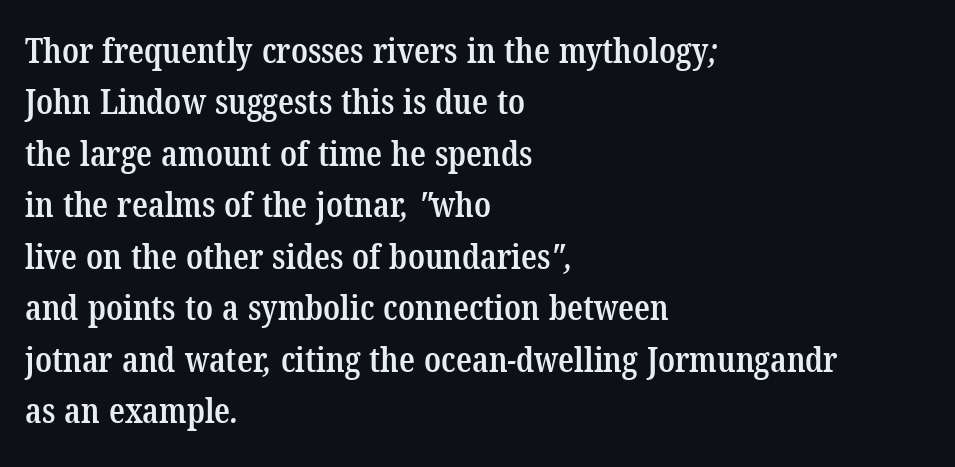
The image shows 35 px semibold, condensed serif type; set left-aligned, normal line spacing (1.47x), normal letter spacing, not underlined; low stroke contrast and a medium x-height.
